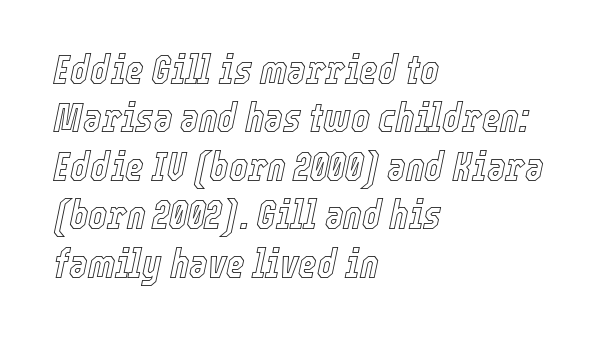
{"italic": "yes", "lean": "right", "slant_degrees": 12, "width": "condensed", "x_height": "medium", "monospaced": "no", "underline": "no", "align": "left", "line_spacing_ratio": 1.21, "letter_spacing": "normal", "letter_spacing_em": 0.0, "glyph_px": 40}
